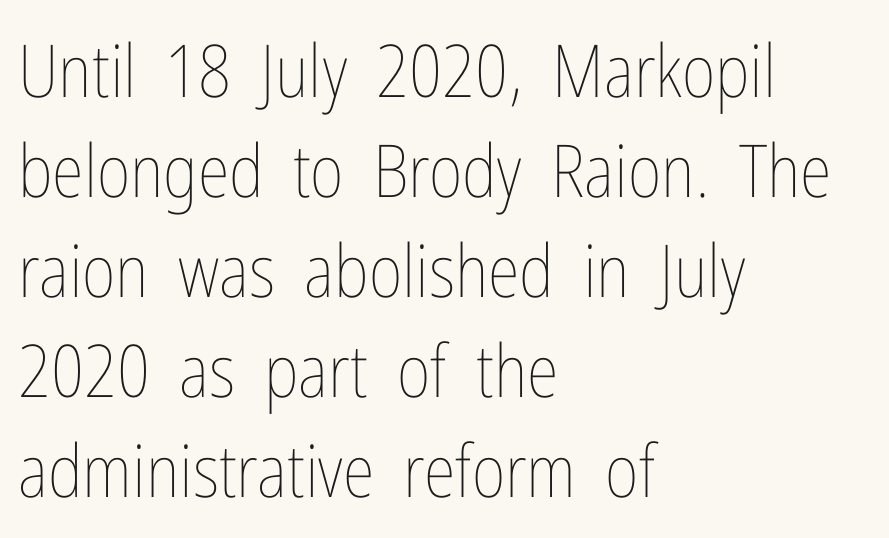
{"italic": "no", "bold": "no", "weight": "thin", "width": "condensed", "stroke_contrast": "low", "x_height": "medium", "monospaced": "no", "underline": "no", "align": "left", "line_spacing": "normal", "line_spacing_ratio": 1.37, "letter_spacing": "normal", "letter_spacing_em": 0.0, "glyph_px": 73}
